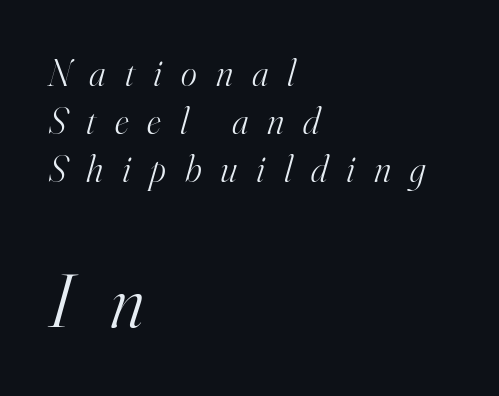
Q: Is the text bold? A: No.
Q: Is the text italic (slanted)? A: Yes, it leans right by about 16 degrees.
Q: Is the typeface a serif or a sans-serif typeface? A: Serif.
Q: Is the text underlined? A: No.
Q: How is the paragraph aligned? A: Left-aligned.
Q: Is the spacing between letters normal or unusually wide? A: Unusually wide.
Q: Is the spacing between lines tight, normal or loose? A: Normal.
Q: Which block of text is set in a larger size, the first (top) or the second (bottom)? A: The second (bottom) one.
Q: Width (condensed, normal, or wide)? A: Normal.
Q: Stroke contrast? A: High.
Q: x-height? A: Small.
Q: Monospaced? A: No.
